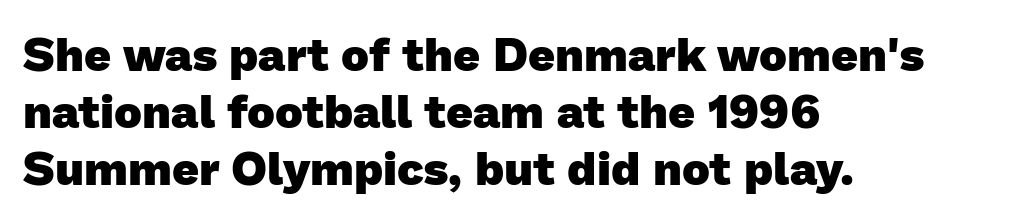
{"serif": "no", "bold": "yes", "weight": "heavy", "width": "normal", "stroke_contrast": "low", "x_height": "medium", "monospaced": "no", "underline": "no", "align": "left", "line_spacing_ratio": 1.21, "letter_spacing": "normal", "letter_spacing_em": 0.0, "glyph_px": 47}
